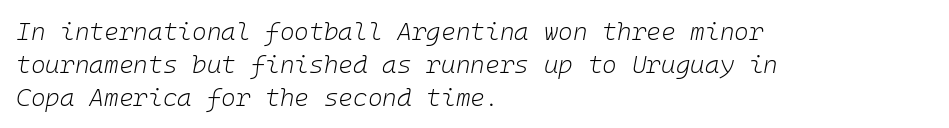
Q: Is the text bold? A: No.
Q: Is the text italic (slanted)? A: Yes, it leans right by about 10 degrees.
Q: Is the text underlined? A: No.
Q: How is the paragraph aligned? A: Left-aligned.
Q: Is the spacing between letters normal or unusually wide? A: Normal.
Q: Is the spacing between lines tight, normal or loose? A: Normal.
